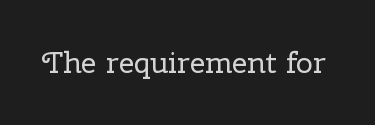
Q: Is the text bold? A: No.
Q: Is the text italic (slanted)? A: No, it is upright.
Q: Is the typeface a serif or a sans-serif typeface? A: Serif.
Q: Is the text underlined? A: No.
Q: Is the spacing between letters normal or unusually wide? A: Normal.
Q: Width (condensed, normal, or wide)? A: Normal.
Q: Stroke contrast? A: Low.
Q: x-height? A: Medium.
Q: Monospaced? A: No.
